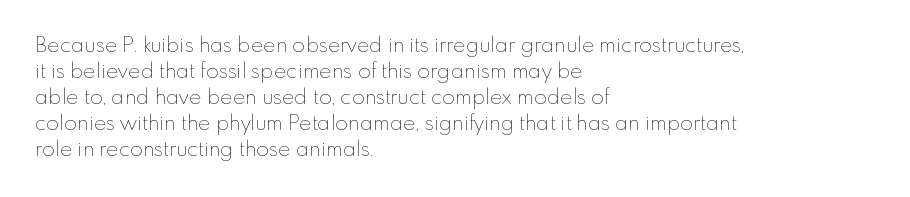
Q: Is the text bold? A: No.
Q: Is the text italic (slanted)? A: No, it is upright.
Q: Is the text underlined? A: No.
Q: How is the paragraph aligned? A: Left-aligned.
Q: Is the spacing between letters normal or unusually wide? A: Normal.
